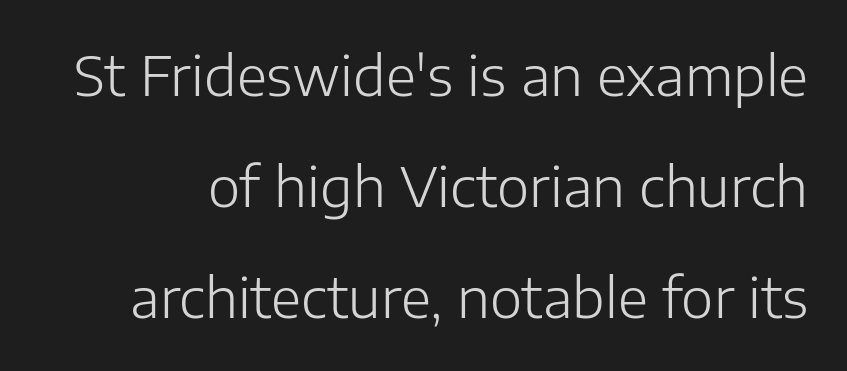
Q: Is the text bold? A: No.
Q: Is the text italic (slanted)? A: No, it is upright.
Q: Is the typeface a serif or a sans-serif typeface? A: Sans-serif.
Q: Is the text underlined? A: No.
Q: Is the spacing between letters normal or unusually wide? A: Normal.
Q: Is the spacing between lines tight, normal or loose? A: Loose.
Q: Width (condensed, normal, or wide)? A: Normal.
Q: Stroke contrast? A: Low.
Q: x-height? A: Medium.
Q: Monospaced? A: No.
